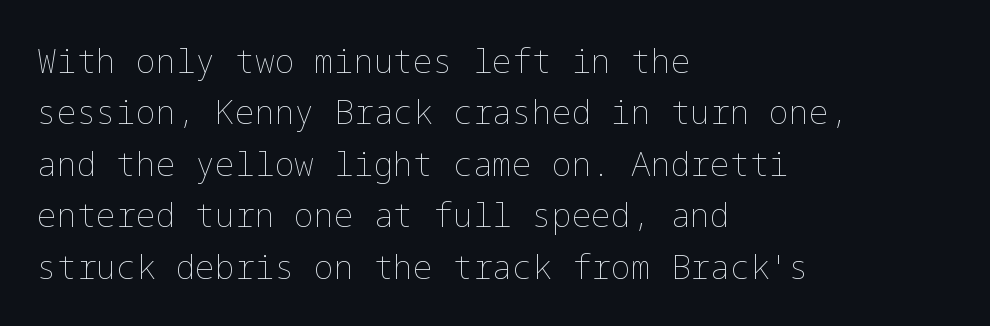
The image shows 33 px thin type, upright; set left-aligned, normal line spacing (1.56x), normal letter spacing, not underlined; low stroke contrast and a medium x-height.
